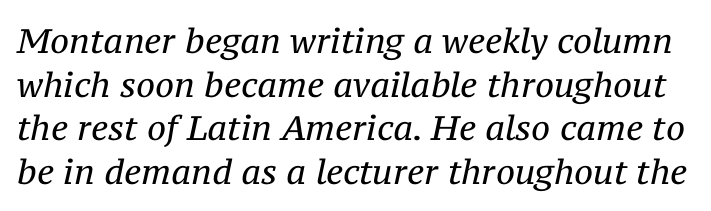
Classification — serif. The whole block is typeset with a tilt. These lines are rendered in a variable-pitch font. What's the leading like? Ordinary, nothing unusual.
